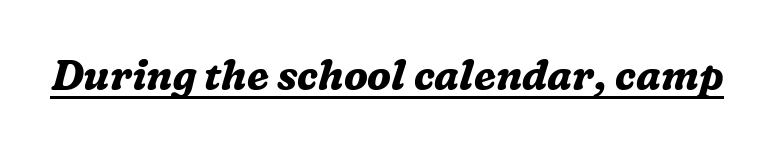
Bold? Absolutely — the strokes are thick and heavy. The typeface chosen for these lines features serifs. Here the designer chose a conventional face with non-uniform glyph widths. If you drew a line through each stem, it would be angled. Every word sits above its own underline. Characters follow at the spacing the type designer built in.
